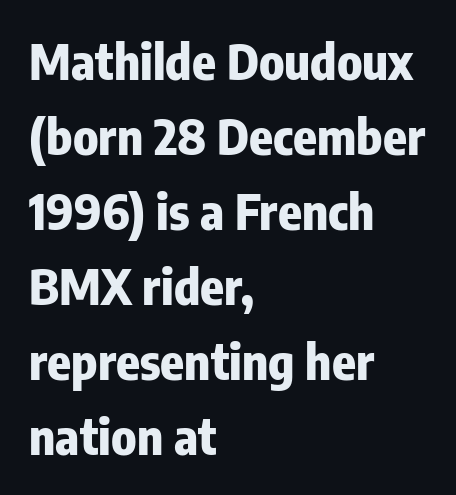
Leading matches the norm, producing a regular column. Character widths vary here, with narrow letters taking less room than wide ones. These lines keep a tight, regular rhythm from letter to letter. Compared with an ordinary text face, these strokes are far heavier — a full bold. You can tell it's not italic because the verticals are truly vertical.
